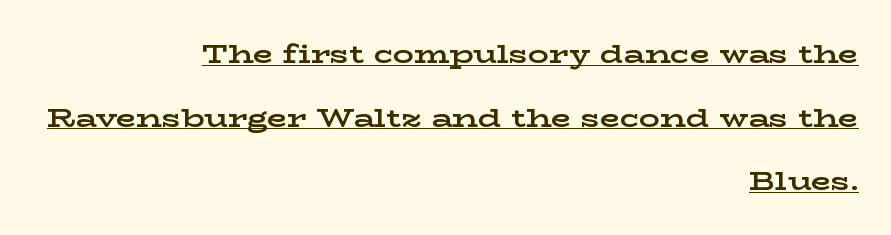
{"italic": "no", "bold": "yes", "underline": "yes", "align": "right", "line_spacing": "loose", "line_spacing_ratio": 2.45, "letter_spacing": "normal", "letter_spacing_em": 0.0, "glyph_px": 26}
